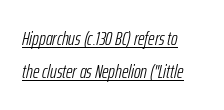
Tracking here is standard; glyphs follow each other at the usual distance. The weight tops out at a normal text grade. The passage is arranged the way most books set body copy — flush left. This is oblique type, the kind used for emphasis or titles.
